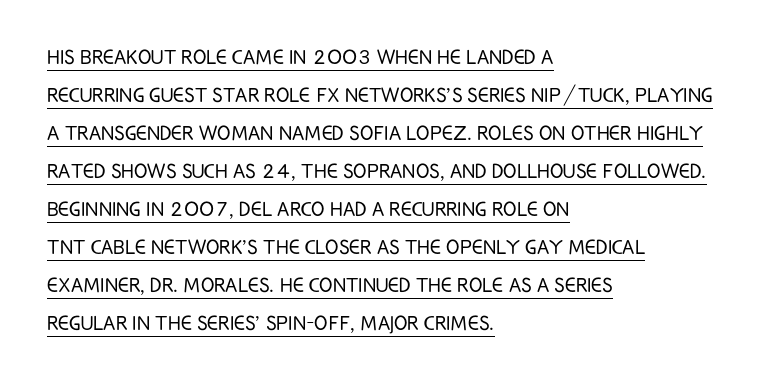
Q: Is the text bold? A: No.
Q: Is the text italic (slanted)? A: No, it is upright.
Q: Is the text underlined? A: Yes.
Q: How is the paragraph aligned? A: Left-aligned.
Q: Is the spacing between letters normal or unusually wide? A: Normal.
Q: Is the spacing between lines tight, normal or loose? A: Normal.
